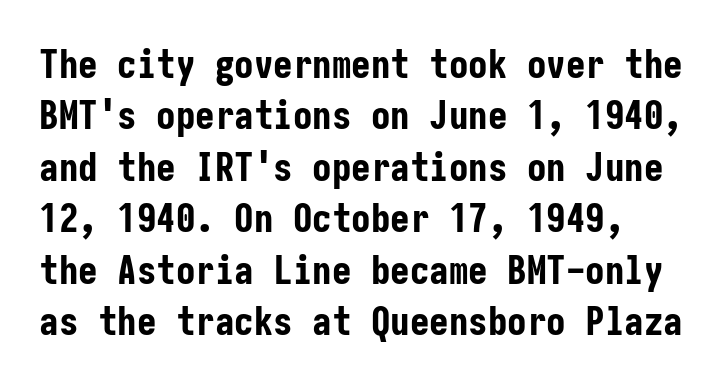
When letters stand straight like this, we call the style roman or upright. A normal amount of white space separates one row of letters from the next. The typeface chosen for these lines omits serifs. Only glyphs here, with clear space below each row. Heavy-handed strokes throughout: this text is bold. Look at the tracking — it's just the regular setting, nothing added.
